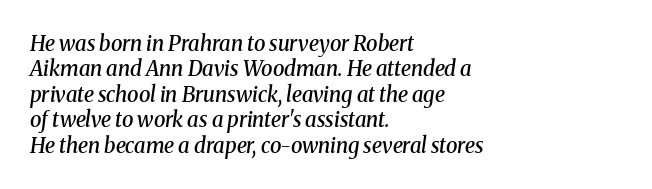
Q: Is the text bold? A: Semi-bold.
Q: Is the text italic (slanted)? A: Yes, it leans right by about 8 degrees.
Q: Is the text underlined? A: No.
Q: How is the paragraph aligned? A: Left-aligned.
Q: Is the spacing between letters normal or unusually wide? A: Normal.
